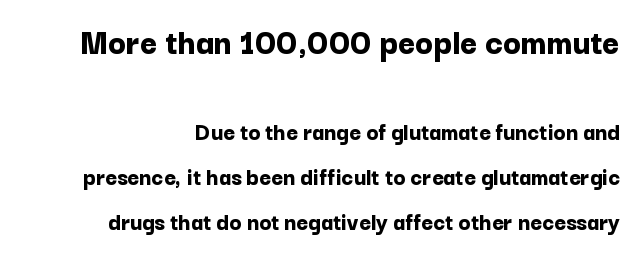
The image shows 37 px bold sans-serif type, upright; set line spacing 1.81x, normal letter spacing, not underlined; the first (top) block is 1.48x larger; low stroke contrast and a medium x-height.
